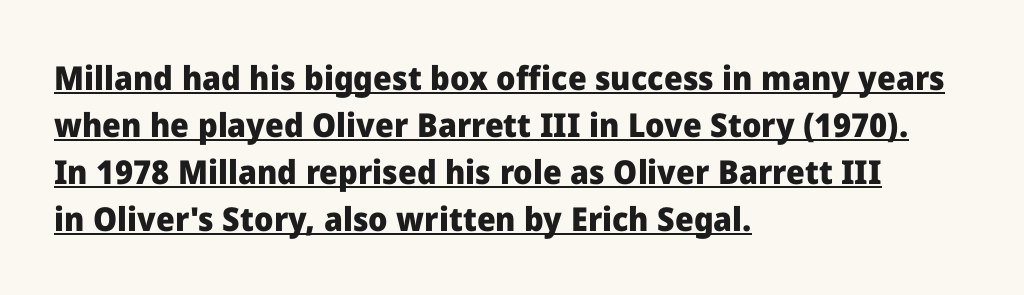
Line beginnings align vertically; line endings do not. The font is running at its bold setting. Every word sits above its own underline. Short note: letters normally spaced. It's the straight-up-and-down kind of type. The letters advance in unequal steps, a hallmark of proportional type.
